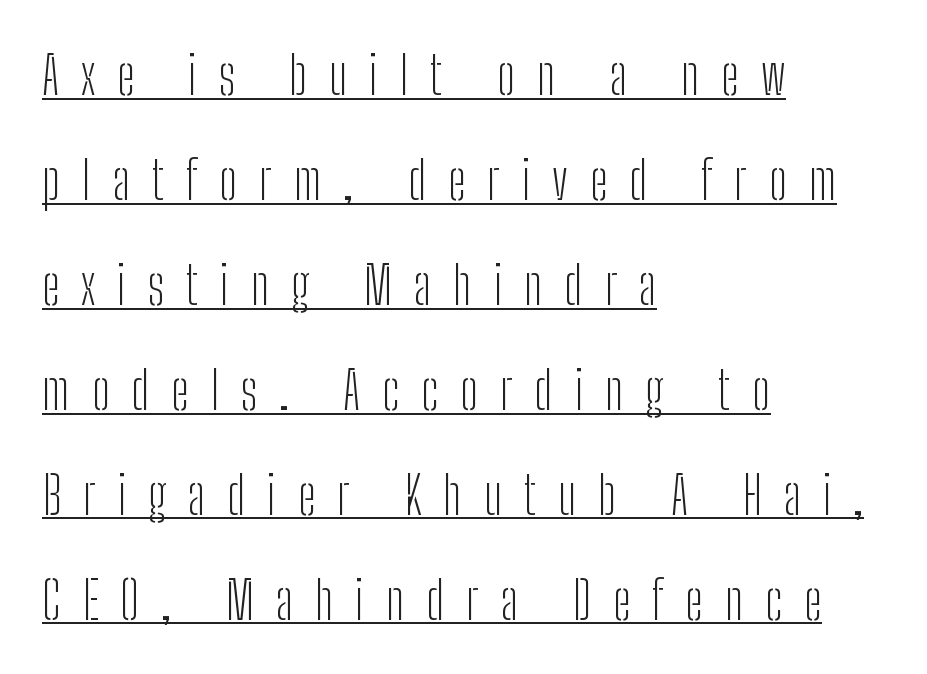
You can tell it's not italic because the verticals are truly vertical. Someone cranked the tracking dial way up on this one. Stems and bowls with no extra thickness — not bold. The rendering shows plain stroke endings on the letterforms — a sans-serif design. A typesetter would call this proportional, since set widths differ per character.
